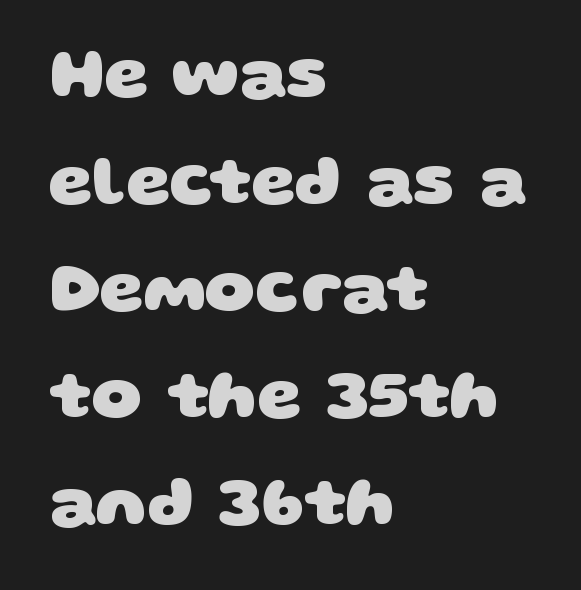
Q: Is the text bold? A: Yes.
Q: Is the typeface a serif or a sans-serif typeface? A: Sans-serif.
Q: Is the text underlined? A: No.
Q: How is the paragraph aligned? A: Left-aligned.
Q: Is the spacing between letters normal or unusually wide? A: Normal.
Q: Is the spacing between lines tight, normal or loose? A: Normal.
Q: Width (condensed, normal, or wide)? A: Wide.
Q: Stroke contrast? A: Low.
Q: x-height? A: Large.
Q: Monospaced? A: No.
